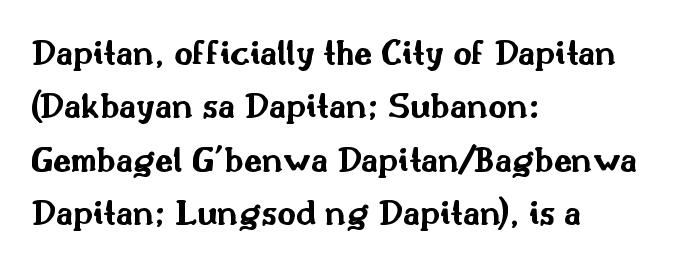
The image shows 36 px bold, wide sans-serif type, upright; set left-aligned, normal line spacing (1.48x), normal letter spacing, not underlined; medium stroke contrast and a small x-height.
